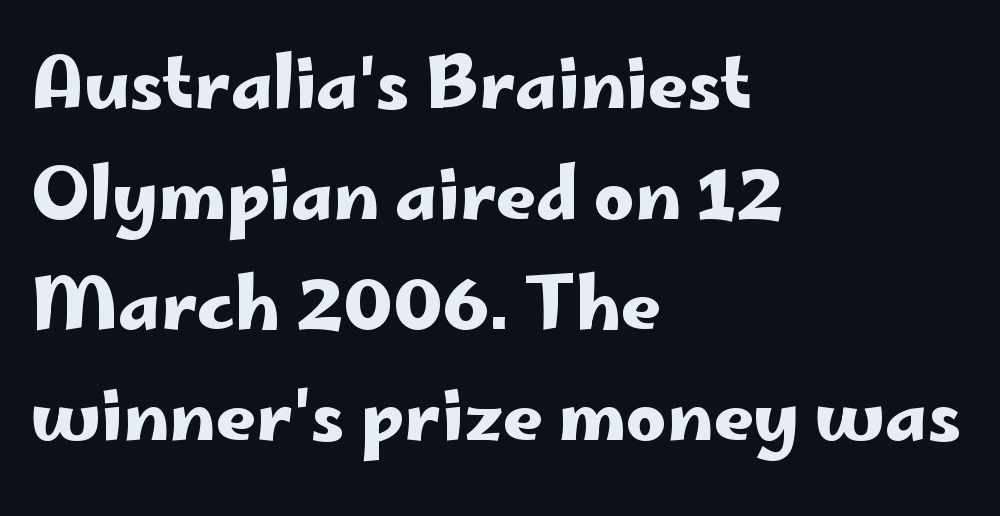
No extra tracking has been applied to these lines. The compositor pushed each line to the left boundary. No word sits above an underline. I'd call this a sans setting — the letters go barefoot. Summary of vertical rhythm: regular, with standard interline spacing.
